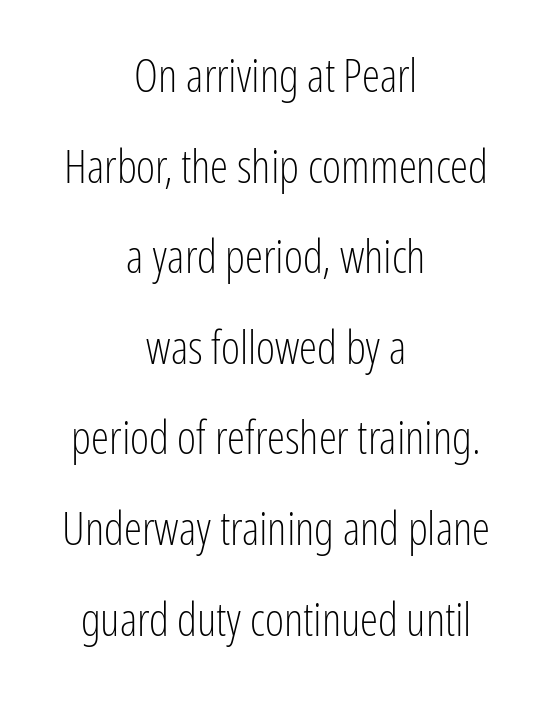
Each letter keeps its own natural width here, so spacing adapts to shape. Does the type have serifs? No, each stem ends abruptly. Does the copy run flush right? No — it is centered line by line. The typography opts for an upright posture over an oblique one. Honestly, the letter spacing is just normal — you wouldn't notice it. This is not heavy type; no bold has been used.
